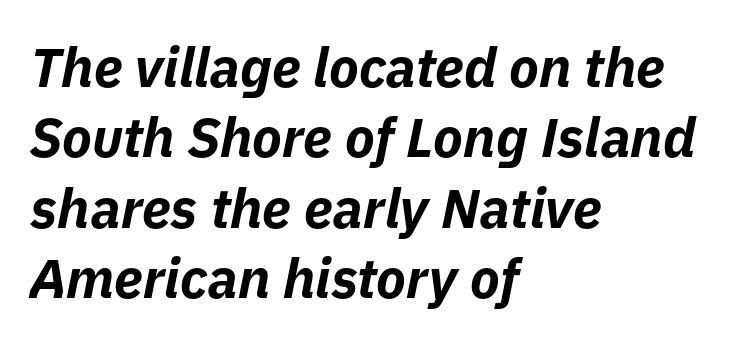
Slanted lettering throughout. Each new line begins a customary step beneath the previous one. The rendering uses natural spacing where letterforms have individual widths. Compared with an ordinary text face, these strokes are far heavier — a full bold. A bare baseline throughout the passage.
